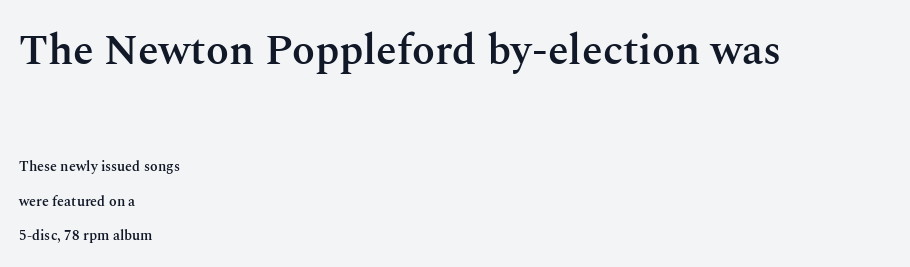
{"serif": "yes", "italic": "no", "bold": "semi", "weight": "semibold", "width": "normal", "stroke_contrast": "medium", "x_height": "medium", "monospaced": "no", "underline": "no", "align": "left", "line_spacing": "loose", "line_spacing_ratio": 2.47, "letter_spacing": "normal", "letter_spacing_em": 0.0, "larger_block": "first", "size_ratio": 3.0, "glyph_px": 42}
